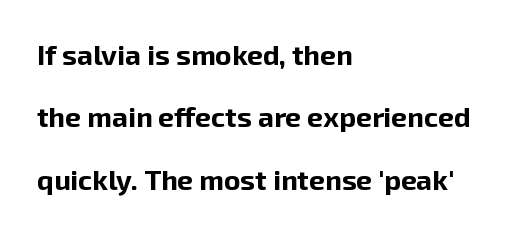
Q: Is the text bold? A: Yes.
Q: Is the text italic (slanted)? A: No, it is upright.
Q: Is the typeface a serif or a sans-serif typeface? A: Sans-serif.
Q: Is the text underlined? A: No.
Q: How is the paragraph aligned? A: Left-aligned.
Q: Is the spacing between letters normal or unusually wide? A: Normal.
Q: Is the spacing between lines tight, normal or loose? A: Loose.
Q: Width (condensed, normal, or wide)? A: Normal.
Q: Stroke contrast? A: Low.
Q: x-height? A: Medium.
Q: Monospaced? A: No.
